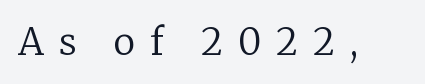
Summary of weight: not heavy and not bold. Each row of text sits above clean, open space. There is plenty of visible air inserted between adjacent glyphs. A roman cut, with each character standing at attention.
